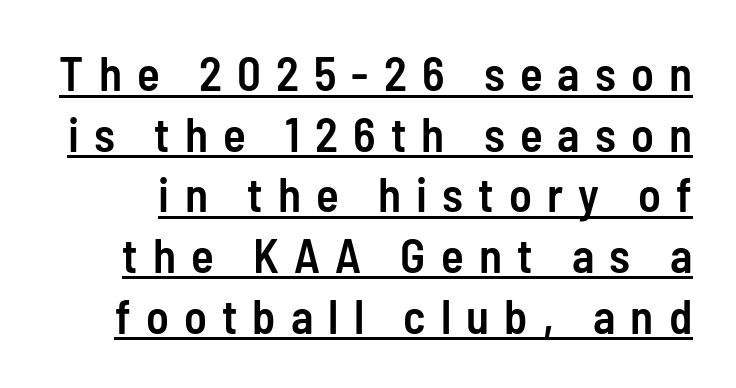
A sans-serif font was chosen for this passage. The letters are semibold — heavier than regular but short of a full bold. The passage shown stacks its lines at a standard gap. The glyphs are accompanied by a horizontal stroke just below them. Characters remain perfectly vertical along every line.
